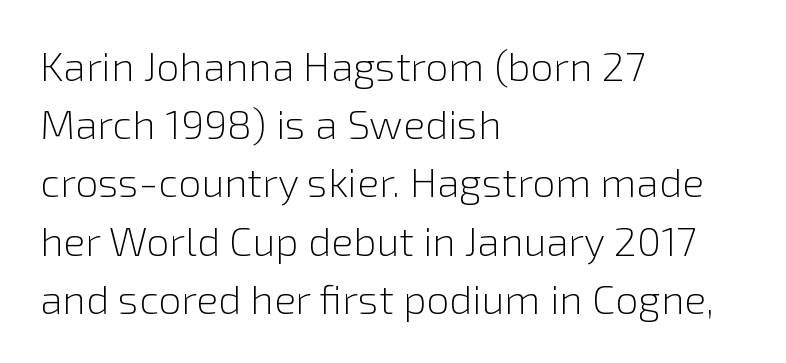
{"serif": "no", "italic": "no", "bold": "no", "weight": "light", "width": "normal", "stroke_contrast": "low", "x_height": "medium", "monospaced": "no", "underline": "no", "align": "left", "line_spacing": "normal", "line_spacing_ratio": 1.42, "letter_spacing": "normal", "letter_spacing_em": 0.0, "glyph_px": 41}
